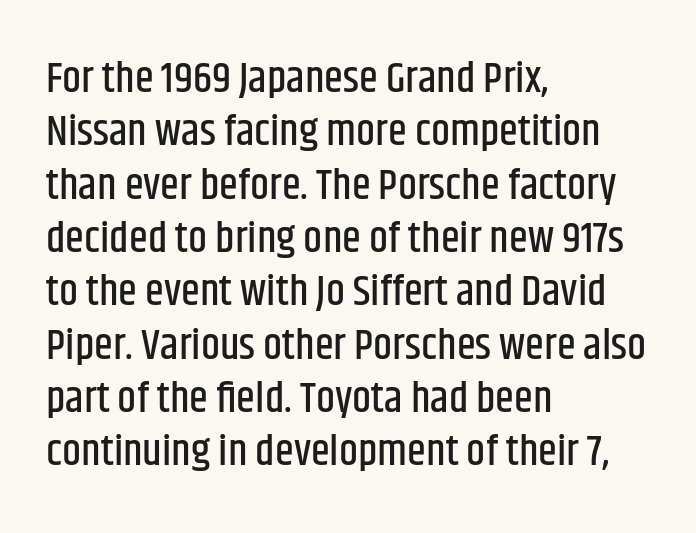
{"serif": "no", "italic": "no", "width": "condensed", "stroke_contrast": "low", "x_height": "large", "monospaced": "no", "underline": "no", "align": "left", "line_spacing_ratio": 1.24, "letter_spacing": "normal", "letter_spacing_em": 0.0, "glyph_px": 43}
